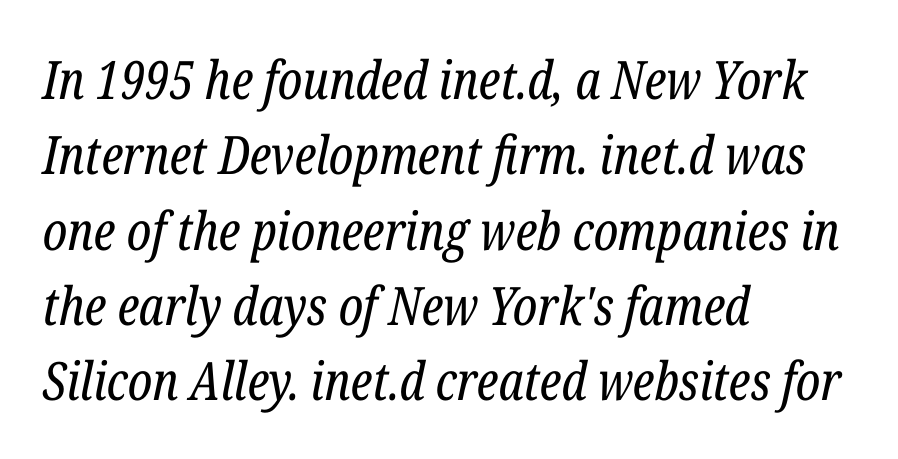
{"serif": "yes", "italic": "yes", "lean": "right", "slant_degrees": 12, "bold": "no", "weight": "regular", "width": "condensed", "stroke_contrast": "low", "x_height": "medium", "monospaced": "no", "underline": "no", "align": "left", "line_spacing": "normal", "line_spacing_ratio": 1.42, "letter_spacing": "normal", "letter_spacing_em": 0.0, "glyph_px": 53}
